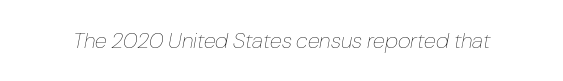
{"italic": "yes", "lean": "right", "slant_degrees": 10, "bold": "no", "underline": "no", "letter_spacing": "normal", "letter_spacing_em": 0.0, "glyph_px": 22}
